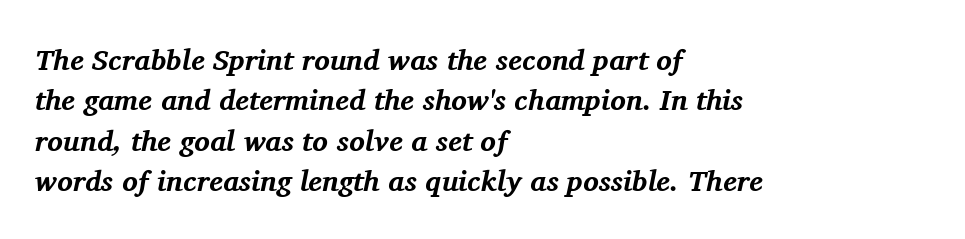
The image shows 29 px bold serif type, italic (leaning right); set left-aligned, normal line spacing (1.39x), normal letter spacing, not underlined; medium stroke contrast and a medium x-height.
